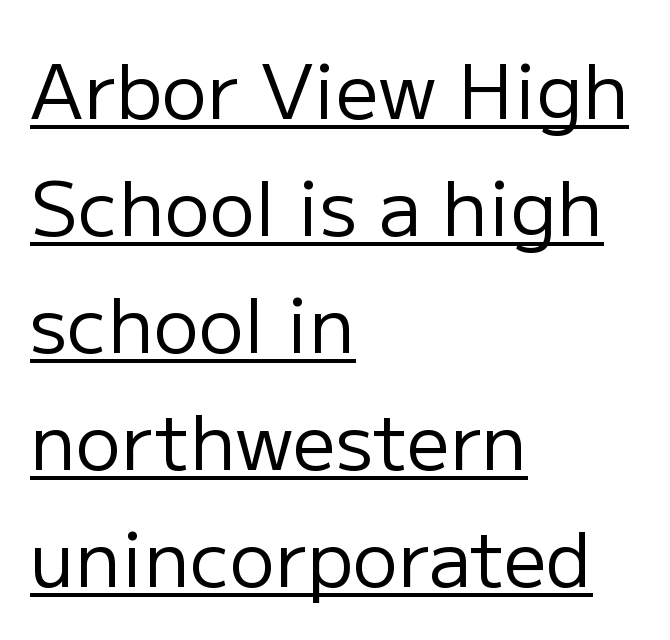
{"serif": "no", "italic": "no", "bold": "no", "weight": "regular", "width": "normal", "stroke_contrast": "low", "x_height": "medium", "monospaced": "no", "underline": "yes", "align": "left", "line_spacing": "normal", "line_spacing_ratio": 1.54, "letter_spacing": "normal", "letter_spacing_em": 0.0, "glyph_px": 76}
